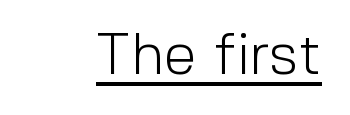
The image shows 59 px light sans-serif type, upright; set normal letter spacing, underlined; a medium x-height.
